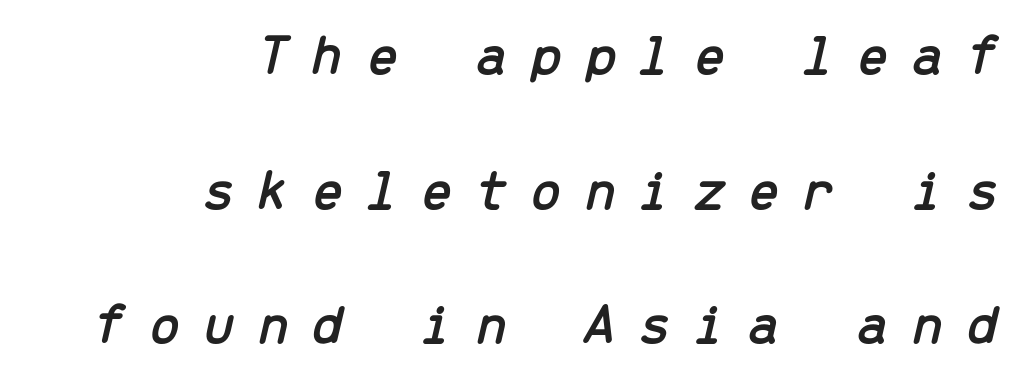
Q: Is the text italic (slanted)? A: Yes, it leans right by about 13 degrees.
Q: Is the text underlined? A: No.
Q: How is the paragraph aligned? A: Right-aligned.
Q: Is the spacing between letters normal or unusually wide? A: Unusually wide.
Q: Is the spacing between lines tight, normal or loose? A: Loose.
Q: Width (condensed, normal, or wide)? A: Normal.
Q: Stroke contrast? A: Low.
Q: x-height? A: Medium.
Q: Monospaced? A: Yes.
